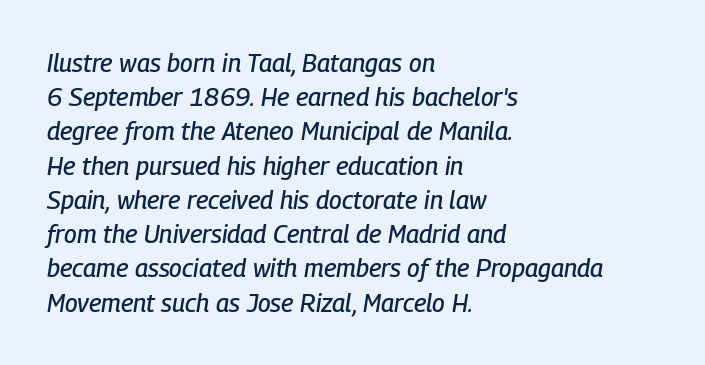
The image shows 25 px text type, italic (leaning right); set left-aligned, normal line spacing (1.37x), normal letter spacing, not underlined.
